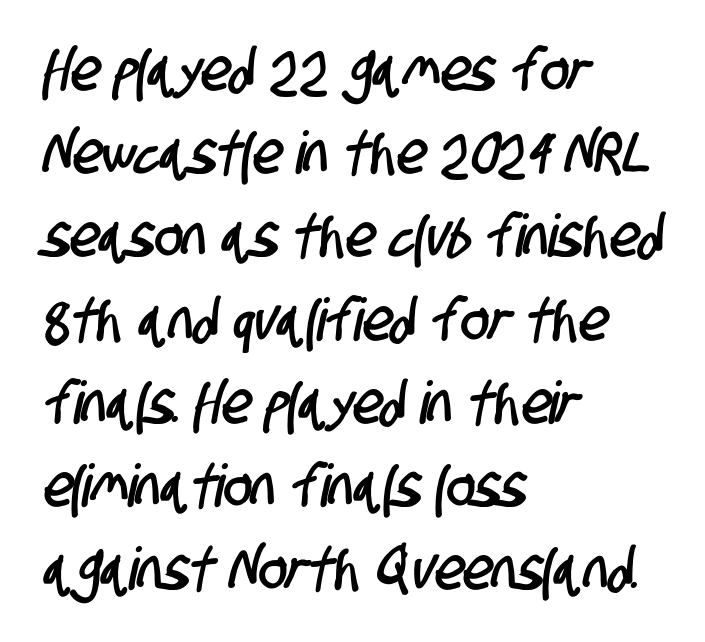
{"serif": "no", "width": "condensed", "stroke_contrast": "low", "x_height": "large", "monospaced": "no", "underline": "no", "align": "left", "line_spacing": "normal", "line_spacing_ratio": 1.41, "letter_spacing": "normal", "letter_spacing_em": 0.0, "glyph_px": 59}
